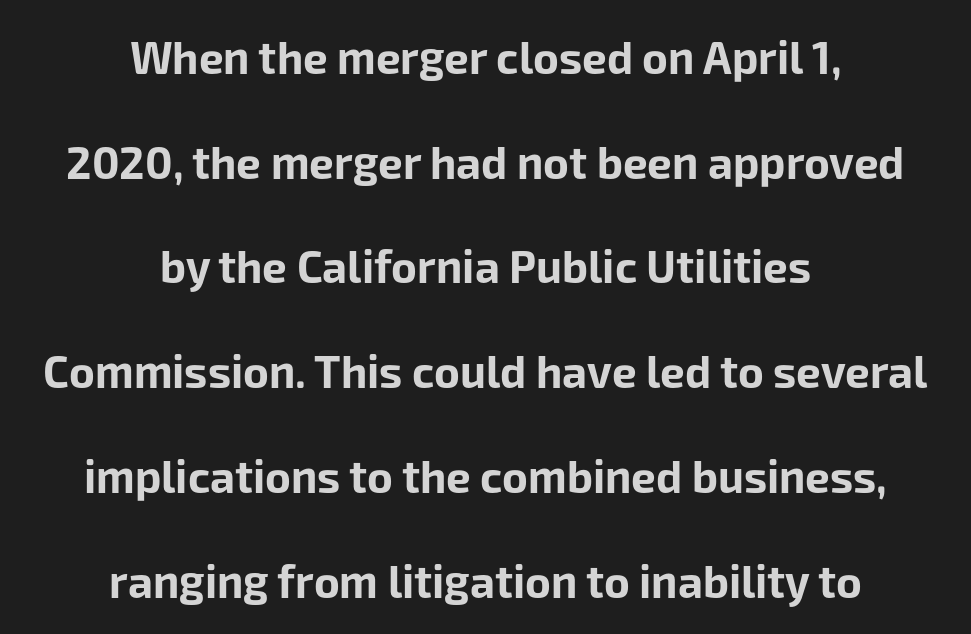
The image shows 44 px bold sans-serif type, upright; set centered, loose line spacing (2.38x), normal letter spacing, not underlined; low stroke contrast and a medium x-height.
